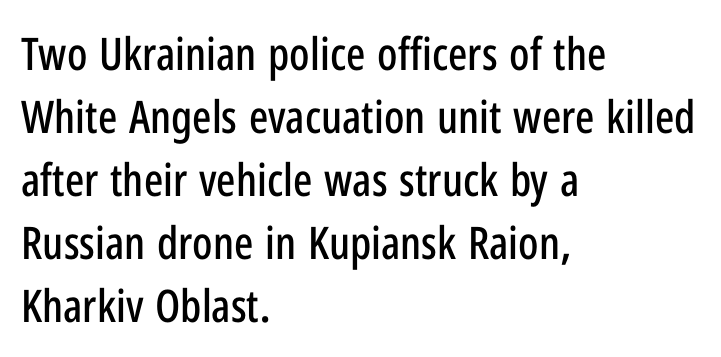
Varying glyph widths throughout — classic text-font behaviour. The letterforms sit shoulder to shoulder at normal distance. The designer went with a sans here, leaving each stem footless. A student would call this left alignment; a typographer would say flush left, rag right. Each row of text sits above clean, open space. In terms of leading, this rendering sits right in the middle.
